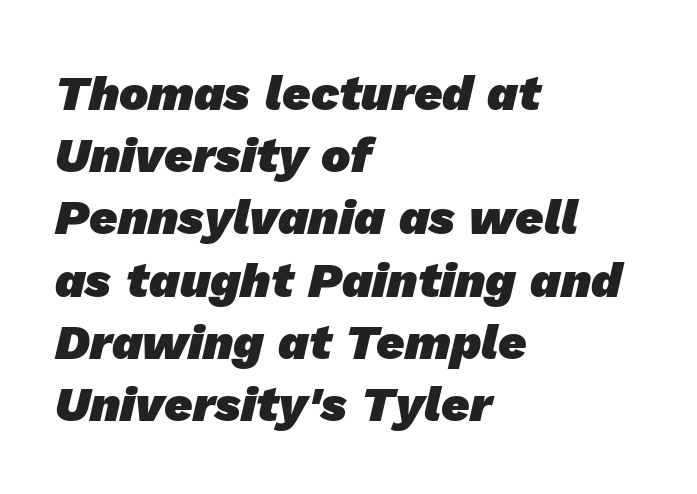
Q: Is the text bold? A: Yes.
Q: Is the typeface a serif or a sans-serif typeface? A: Sans-serif.
Q: Is the text underlined? A: No.
Q: How is the paragraph aligned? A: Left-aligned.
Q: Is the spacing between letters normal or unusually wide? A: Normal.
Q: Is the spacing between lines tight, normal or loose? A: Normal.
Q: Width (condensed, normal, or wide)? A: Normal.
Q: Stroke contrast? A: Low.
Q: x-height? A: Medium.
Q: Monospaced? A: No.
